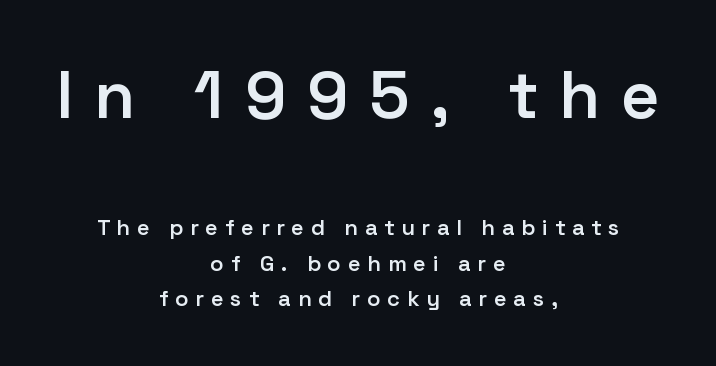
The image shows 67 px semibold sans-serif type, upright; set centered, normal line spacing (1.61x), unusually wide letter spacing (+0.31 em), not underlined; the first (top) block is 3.05x larger; low stroke contrast and a medium x-height.
